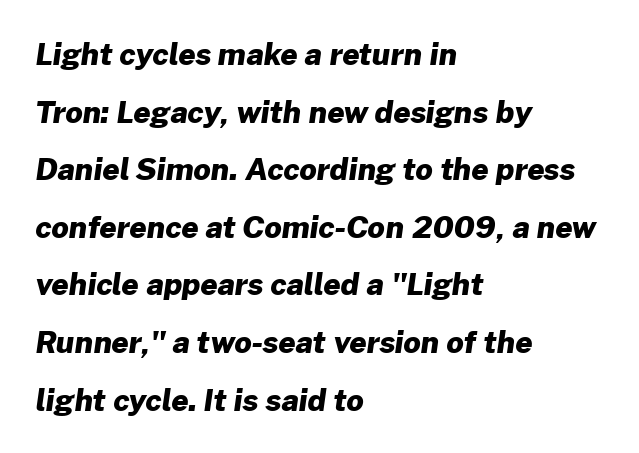
Q: Is the text bold? A: Yes.
Q: Is the typeface a serif or a sans-serif typeface? A: Sans-serif.
Q: Is the text underlined? A: No.
Q: How is the paragraph aligned? A: Left-aligned.
Q: Is the spacing between letters normal or unusually wide? A: Normal.
Q: Is the spacing between lines tight, normal or loose? A: Loose.
Q: Width (condensed, normal, or wide)? A: Normal.
Q: Stroke contrast? A: Low.
Q: x-height? A: Medium.
Q: Monospaced? A: No.
